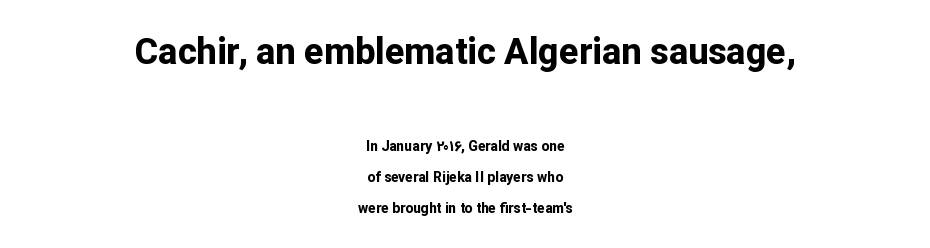
Larger block? The one above; the one below is distinctly smaller. The typography opts for an upright posture over an oblique one. The horizontal fit of the characters is conventional and even. These lines are rendered in a variable-pitch font.
